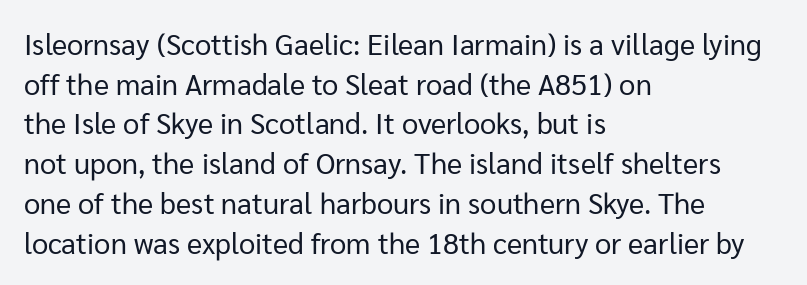
The image shows 29 px regular-weight sans-serif type, upright; set left-aligned, normal line spacing (1.37x), normal letter spacing, not underlined; low stroke contrast and a medium x-height.
